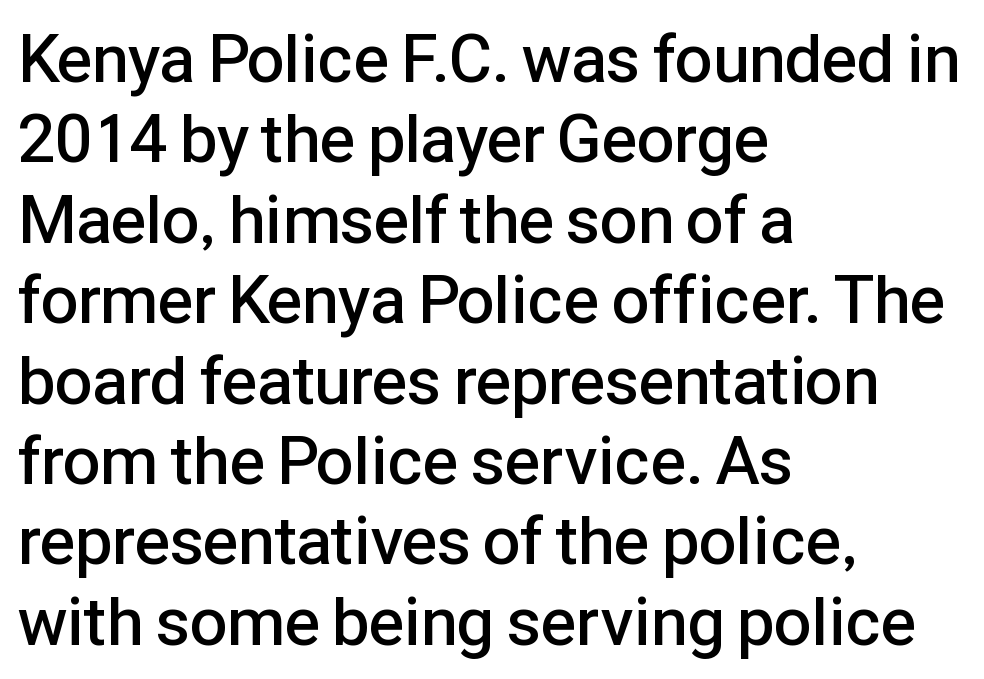
Q: Is the text bold? A: Semi-bold.
Q: Is the text italic (slanted)? A: No, it is upright.
Q: Is the typeface a serif or a sans-serif typeface? A: Sans-serif.
Q: Is the text underlined? A: No.
Q: How is the paragraph aligned? A: Left-aligned.
Q: Is the spacing between letters normal or unusually wide? A: Normal.
Q: Width (condensed, normal, or wide)? A: Normal.
Q: Stroke contrast? A: Low.
Q: x-height? A: Medium.
Q: Monospaced? A: No.
